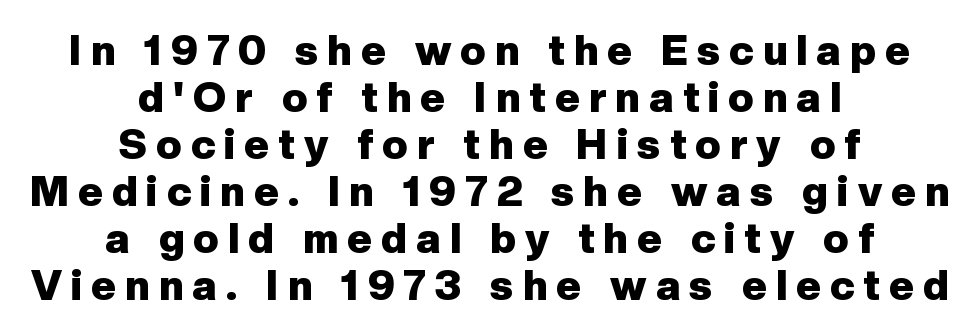
{"serif": "no", "italic": "no", "bold": "yes", "weight": "heavy", "width": "normal", "stroke_contrast": "low", "x_height": "medium", "monospaced": "no", "underline": "no", "align": "center", "line_spacing": "tight", "line_spacing_ratio": 1.12, "letter_spacing": "wide", "letter_spacing_em": 0.22, "glyph_px": 42}
